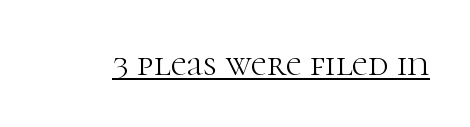
The image shows 36 px light serif type, upright; set normal letter spacing, underlined; high stroke contrast and a medium x-height.
